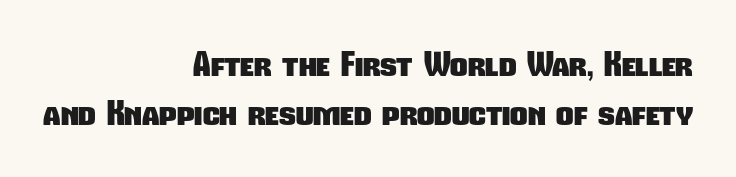
Compared with typical body copy, the letter spacing here is the same. What's the leading like? Ordinary, nothing unusual. How heavy is the stroke? Heavy — this is a bold. Is this a fixed-width face? No — the glyphs have proportional, varying widths. The type family on display is of the sans-serif kind. The lines are quadded right.
